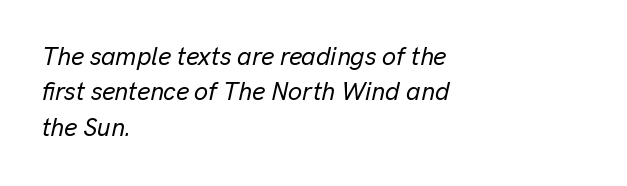
Where is the straight margin? On the left. Spacing between characters is what you'd get straight out of the box. The vertical gap from one line to the next is medium. Italic: yes, the glyphs are oblique.
